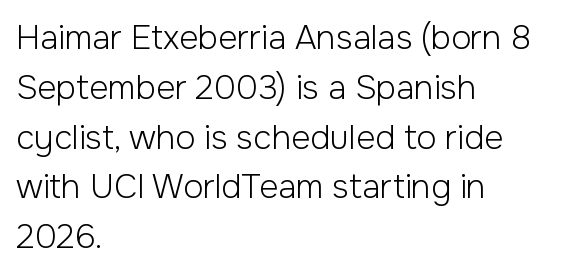
Q: Is the text bold? A: No.
Q: Is the text italic (slanted)? A: No, it is upright.
Q: Is the typeface a serif or a sans-serif typeface? A: Sans-serif.
Q: Is the text underlined? A: No.
Q: How is the paragraph aligned? A: Left-aligned.
Q: Is the spacing between letters normal or unusually wide? A: Normal.
Q: Is the spacing between lines tight, normal or loose? A: Normal.
Q: Width (condensed, normal, or wide)? A: Normal.
Q: Stroke contrast? A: Low.
Q: x-height? A: Medium.
Q: Monospaced? A: No.
